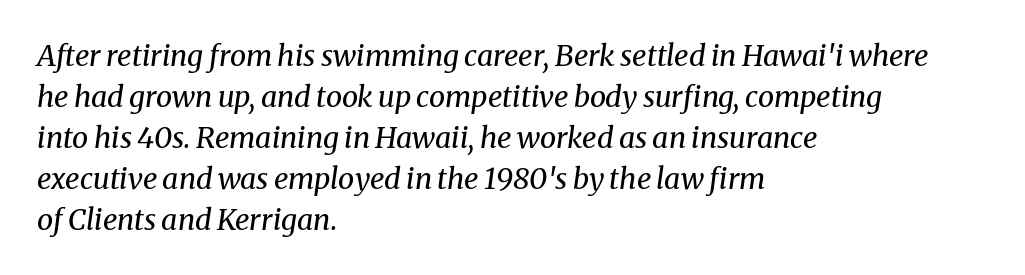
Small tapered or slab feet sit at the stroke ends, so this counts as serif. One-word summary of the alignment: left. Students, observe: this is what conventionally led text looks like. Characters are canted at an angle relative to the baseline's perpendicular.
